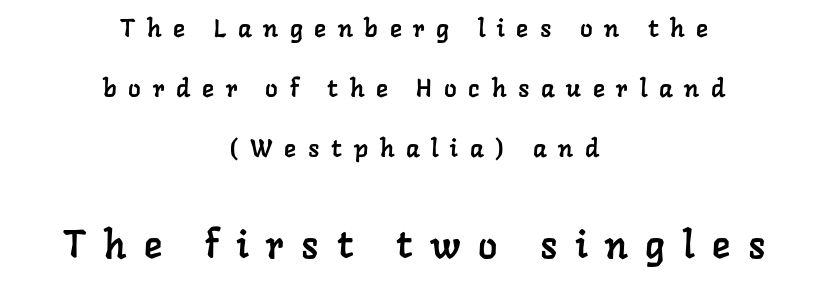
Q: Is the typeface a serif or a sans-serif typeface? A: Serif.
Q: Is the text underlined? A: No.
Q: How is the paragraph aligned? A: Centered.
Q: Is the spacing between letters normal or unusually wide? A: Unusually wide.
Q: Is the spacing between lines tight, normal or loose? A: Loose.
Q: Which block of text is set in a larger size, the first (top) or the second (bottom)? A: The second (bottom) one.
Q: Width (condensed, normal, or wide)? A: Normal.
Q: Stroke contrast? A: Low.
Q: x-height? A: Medium.
Q: Monospaced? A: No.
